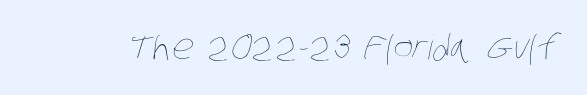
The image shows 34 px thin, condensed type; set normal letter spacing, not underlined; low stroke contrast and a large x-height.
